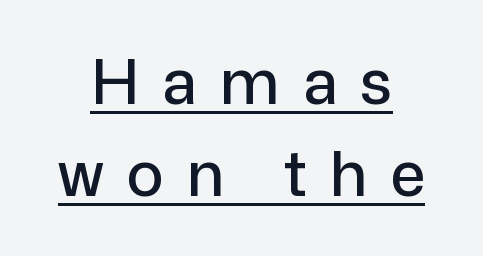
You could only call the tracking loose — the letters float apart. Is the block centered? Yes — each line is placed symmetrically about the middle. This sample keeps an unexceptional amount of space between lines. Has an underline been added? It has. The letters stand straight up with perfectly vertical stems. Proportional: the letters do not fall into vertical columns.
